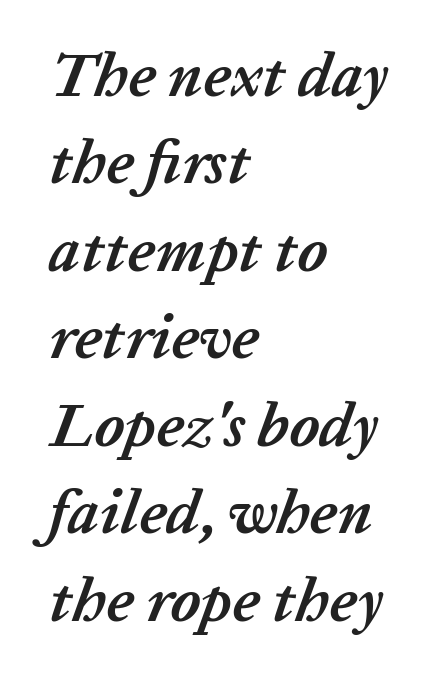
Q: Is the text bold? A: Yes.
Q: Is the text italic (slanted)? A: Yes, it leans right by about 20 degrees.
Q: Is the text underlined? A: No.
Q: How is the paragraph aligned? A: Left-aligned.
Q: Is the spacing between letters normal or unusually wide? A: Normal.
Q: Is the spacing between lines tight, normal or loose? A: Normal.
Q: Width (condensed, normal, or wide)? A: Normal.
Q: Stroke contrast? A: Low.
Q: x-height? A: Medium.
Q: Monospaced? A: No.
